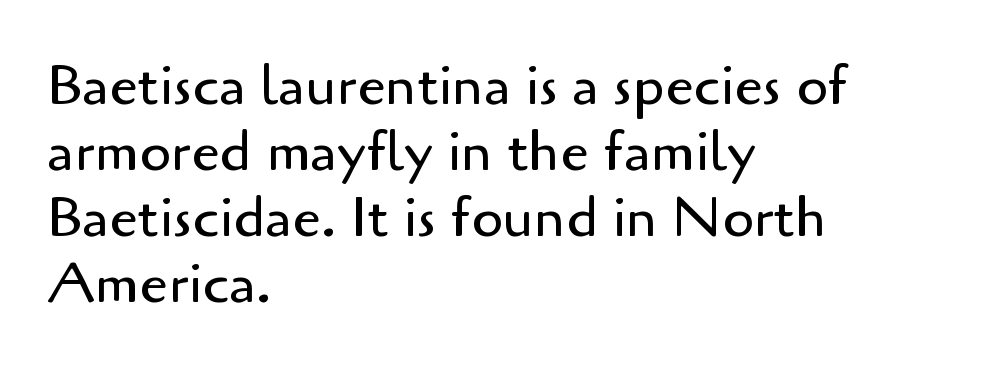
Q: Is the text bold? A: No.
Q: Is the text italic (slanted)? A: No, it is upright.
Q: Is the typeface a serif or a sans-serif typeface? A: Sans-serif.
Q: Is the text underlined? A: No.
Q: How is the paragraph aligned? A: Left-aligned.
Q: Is the spacing between letters normal or unusually wide? A: Normal.
Q: Width (condensed, normal, or wide)? A: Normal.
Q: Stroke contrast? A: Low.
Q: x-height? A: Small.
Q: Monospaced? A: No.
